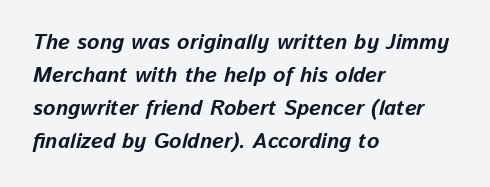
{"italic": "yes", "lean": "right", "slant_degrees": 13, "bold": "yes", "underline": "no", "align": "left", "line_spacing": "normal", "line_spacing_ratio": 1.57, "letter_spacing": "normal", "letter_spacing_em": 0.0, "glyph_px": 21}
